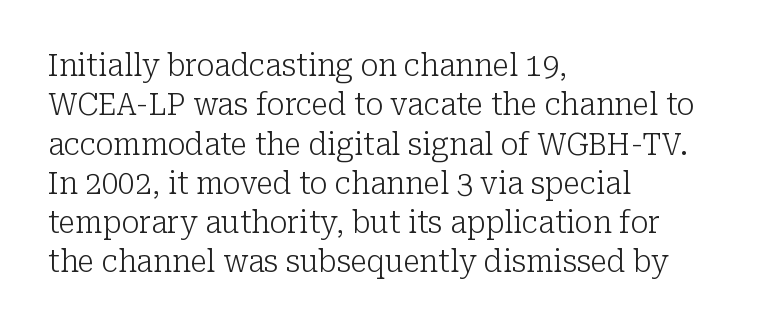
Q: Is the text bold? A: No.
Q: Is the text italic (slanted)? A: No, it is upright.
Q: Is the typeface a serif or a sans-serif typeface? A: Serif.
Q: Is the text underlined? A: No.
Q: How is the paragraph aligned? A: Left-aligned.
Q: Is the spacing between letters normal or unusually wide? A: Normal.
Q: Is the spacing between lines tight, normal or loose? A: Normal.
Q: Width (condensed, normal, or wide)? A: Normal.
Q: Stroke contrast? A: Low.
Q: x-height? A: Medium.
Q: Monospaced? A: No.
